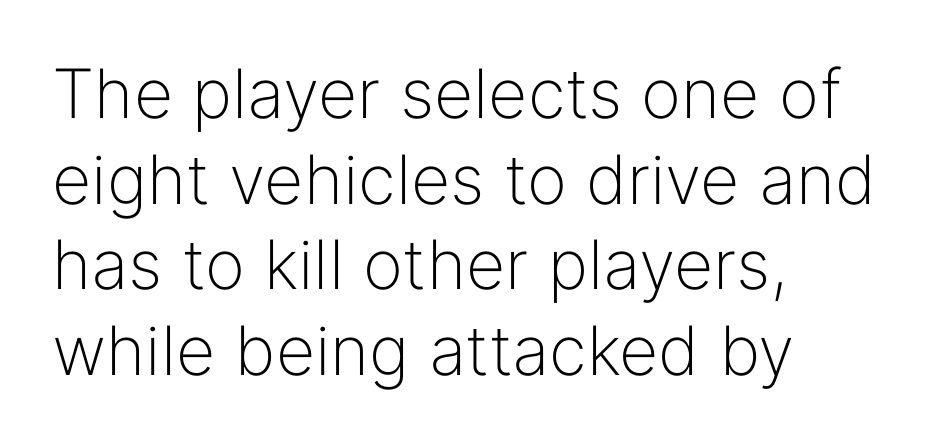
The image shows 68 px light sans-serif type, upright; set left-aligned, normal line spacing (1.26x), normal letter spacing, not underlined; low stroke contrast and a medium x-height.
